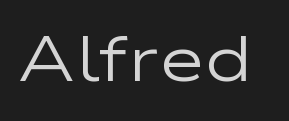
Short note: letters normally spaced. Classification — sans serif. Is this a heavy cut? Hardly; it is regular or lighter. A typesetter would call this proportional, since set widths differ per character. The glyphs are unaccompanied by any horizontal stroke below them.
